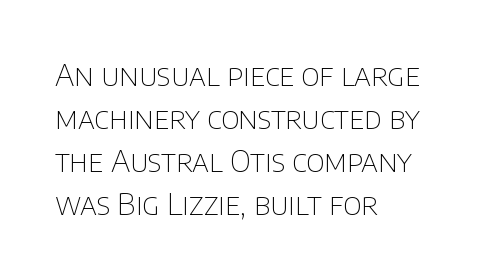
Q: Is the text bold? A: No.
Q: Is the text italic (slanted)? A: No, it is upright.
Q: Is the typeface a serif or a sans-serif typeface? A: Sans-serif.
Q: Is the text underlined? A: No.
Q: How is the paragraph aligned? A: Left-aligned.
Q: Is the spacing between letters normal or unusually wide? A: Normal.
Q: Is the spacing between lines tight, normal or loose? A: Normal.
Q: Width (condensed, normal, or wide)? A: Normal.
Q: Stroke contrast? A: Low.
Q: x-height? A: Large.
Q: Monospaced? A: No.
